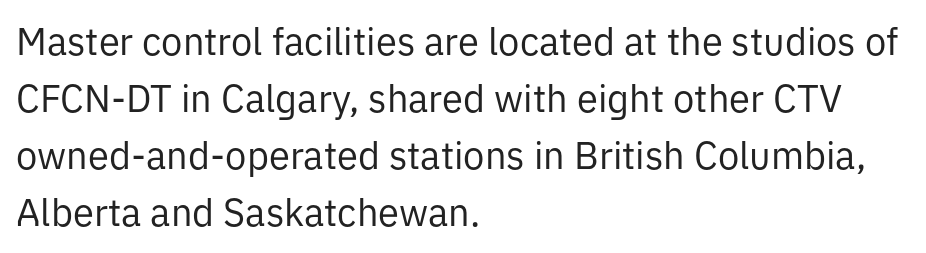
{"serif": "no", "italic": "no", "bold": "no", "weight": "regular", "width": "normal", "stroke_contrast": "low", "x_height": "medium", "monospaced": "no", "underline": "no", "align": "left", "line_spacing": "normal", "line_spacing_ratio": 1.5, "letter_spacing": "normal", "letter_spacing_em": 0.0, "glyph_px": 38}
